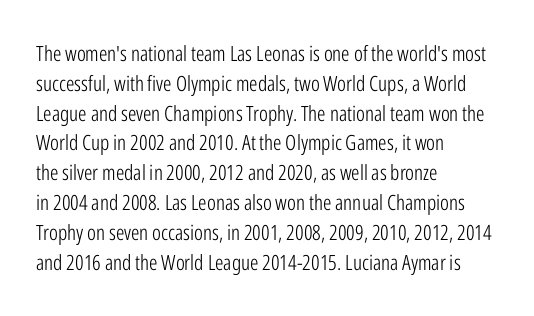
Q: Is the text bold? A: No.
Q: Is the text italic (slanted)? A: No, it is upright.
Q: Is the text underlined? A: No.
Q: How is the paragraph aligned? A: Left-aligned.
Q: Is the spacing between letters normal or unusually wide? A: Normal.
Q: Is the spacing between lines tight, normal or loose? A: Normal.
